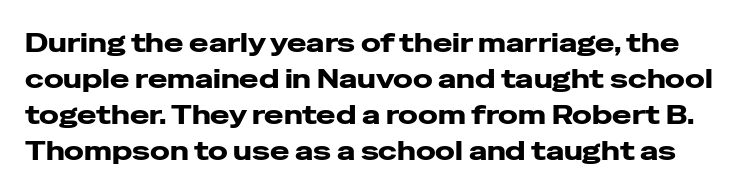
The space between consecutive lines is moderate. Its strokes are broad and dark, the hallmark of bold type. The line texture is even and compact thanks to regular tracking. This is roman type, the default non-slanted kind. The strip under each line holds only bare page.
